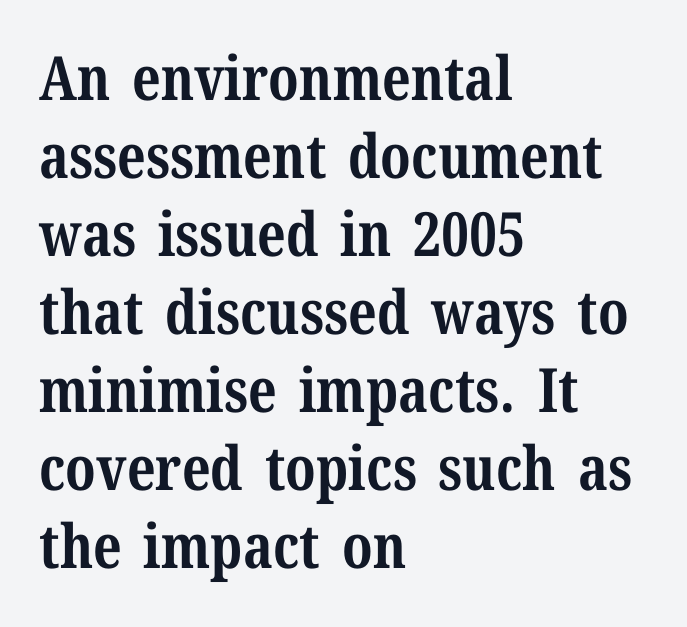
Q: Is the text bold? A: Yes.
Q: Is the text italic (slanted)? A: No, it is upright.
Q: Is the typeface a serif or a sans-serif typeface? A: Serif.
Q: Is the text underlined? A: No.
Q: How is the paragraph aligned? A: Left-aligned.
Q: Is the spacing between letters normal or unusually wide? A: Normal.
Q: Is the spacing between lines tight, normal or loose? A: Normal.
Q: Width (condensed, normal, or wide)? A: Normal.
Q: Stroke contrast? A: Medium.
Q: x-height? A: Medium.
Q: Monospaced? A: No.
